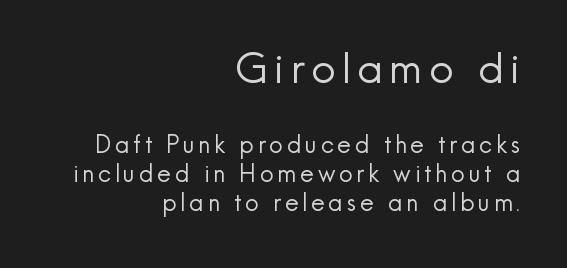
Q: Is the text bold? A: No.
Q: Is the text italic (slanted)? A: No, it is upright.
Q: Is the typeface a serif or a sans-serif typeface? A: Sans-serif.
Q: Is the text underlined? A: No.
Q: How is the paragraph aligned? A: Right-aligned.
Q: Which block of text is set in a larger size, the first (top) or the second (bottom)? A: The first (top) one.
Q: Width (condensed, normal, or wide)? A: Normal.
Q: x-height? A: Small.
Q: Monospaced? A: No.
